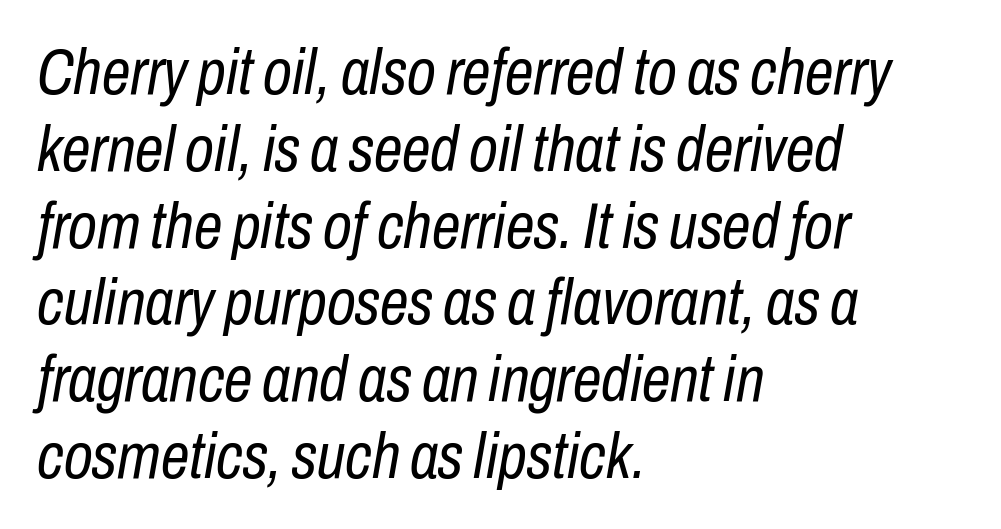
Q: Is the text bold? A: No.
Q: Is the text italic (slanted)? A: Yes, it leans right by about 10 degrees.
Q: Is the text underlined? A: No.
Q: How is the paragraph aligned? A: Left-aligned.
Q: Is the spacing between letters normal or unusually wide? A: Normal.
Q: Width (condensed, normal, or wide)? A: Condensed.
Q: Stroke contrast? A: Low.
Q: x-height? A: Medium.
Q: Monospaced? A: No.
